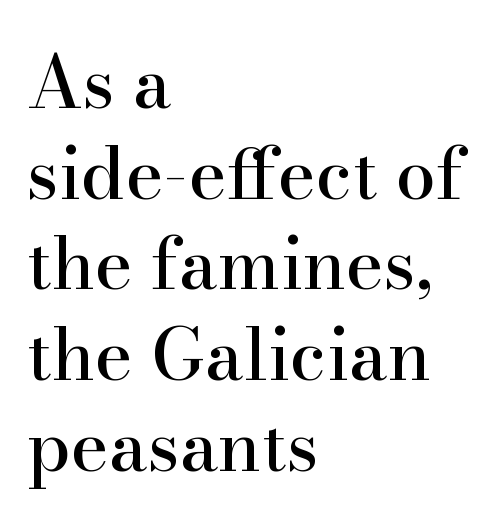
The image shows 72 px serif type, upright; set left-aligned, normal line spacing (1.26x), normal letter spacing, not underlined; high stroke contrast and a small x-height.
